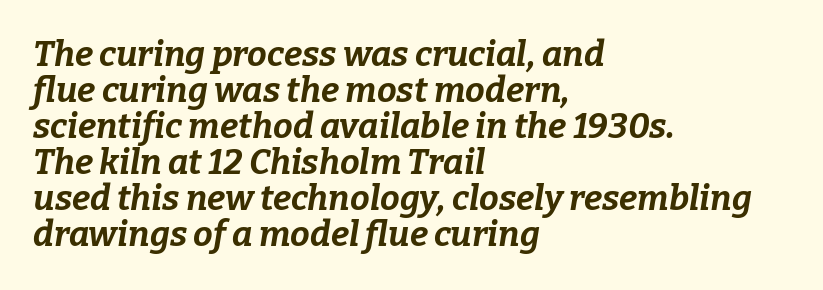
Honestly, the rows look squashed on top of each other. Underline: absent. Think of a printed novel: that variable character pitch is what you see here. The rendering uses a bold face; every stroke is thick and dark. Visually the block forms a straight wall on the left and a jagged coastline on the right.
